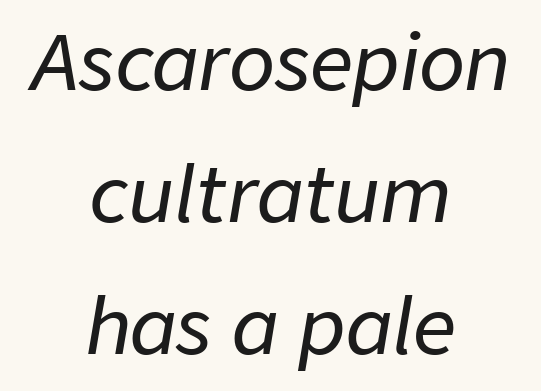
The image shows 76 px text type, italic (leaning right); set centered, line spacing 1.74x, normal letter spacing, not underlined; low stroke contrast and a medium x-height.
